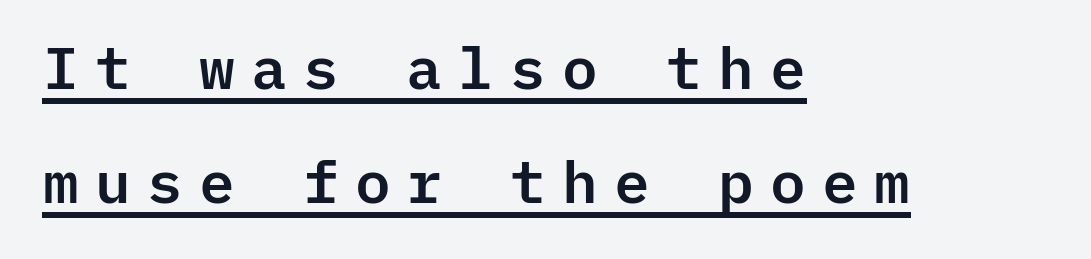
Q: Is the text italic (slanted)? A: No, it is upright.
Q: Is the typeface a serif or a sans-serif typeface? A: Sans-serif.
Q: Is the text underlined? A: Yes.
Q: How is the paragraph aligned? A: Left-aligned.
Q: Is the spacing between letters normal or unusually wide? A: Unusually wide.
Q: Is the spacing between lines tight, normal or loose? A: Loose.
Q: Width (condensed, normal, or wide)? A: Normal.
Q: Stroke contrast? A: Low.
Q: x-height? A: Medium.
Q: Monospaced? A: Yes.
